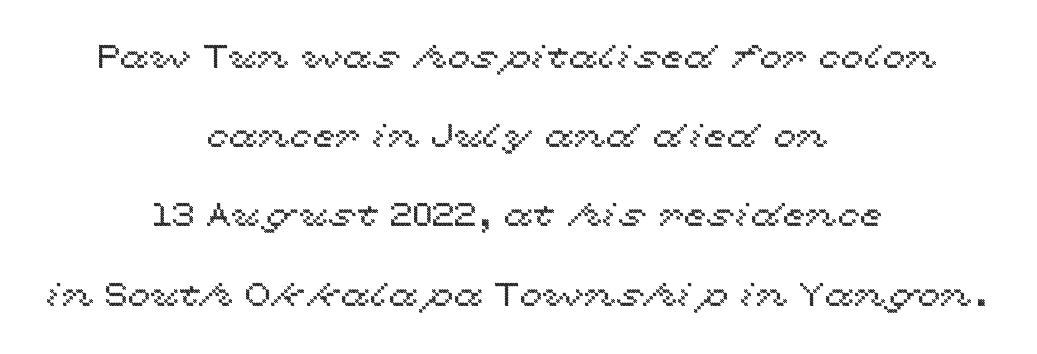
The image shows 33 px wide type; set centered, loose line spacing (2.4x), normal letter spacing, not underlined; a medium x-height.
